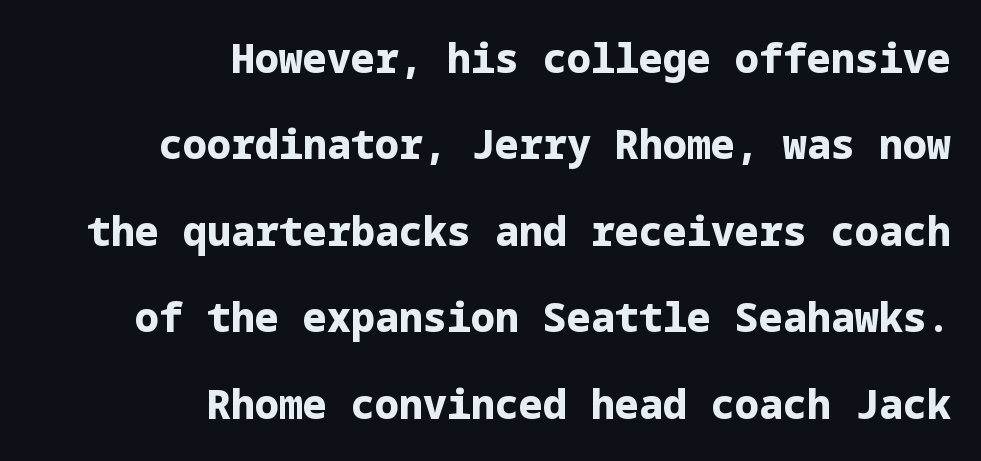
The image shows 40 px bold sans-serif type, upright; set right-aligned, loose line spacing (2.16x), normal letter spacing, not underlined; low stroke contrast and a medium x-height.
